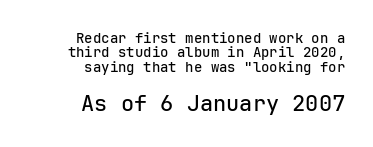
The image shows 22 px text type, upright; set right-aligned, tight line spacing (1.02x), normal letter spacing, not underlined; the second (bottom) block is 1.57x larger.
